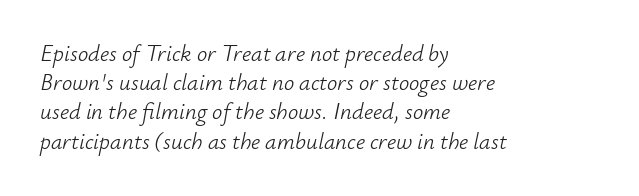
Characters follow at the spacing the type designer built in. Just letters on the line, the space beneath them empty. On a weight scale, this lands at 450 or below. Posture: slanted. Does the leading feel generous? No, just average. Each line starts at the same left margin while the right side varies.
